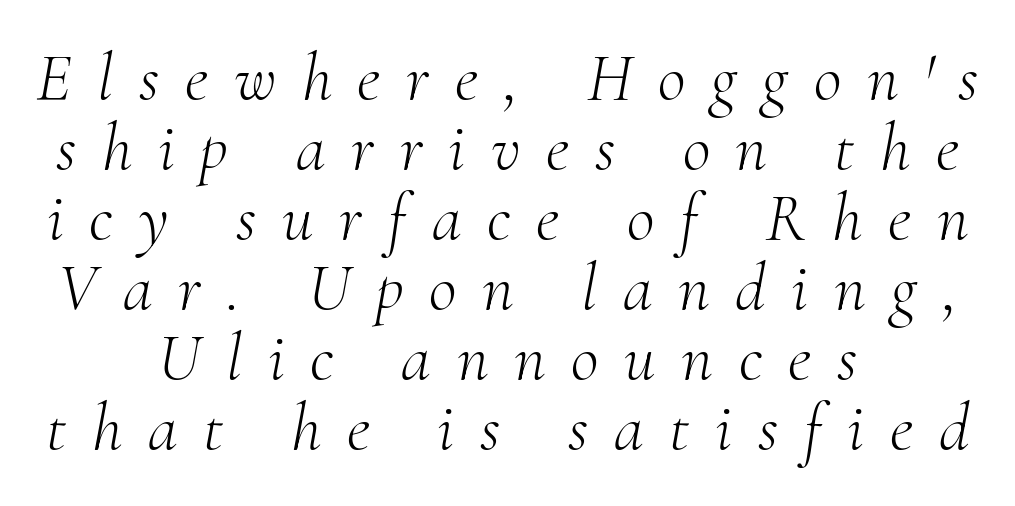
Horizontal bands of white between lines are thin slivers. These lines are rendered in a variable-pitch font. Typographically, this falls in the serif category. In CSS terms this would be text-align: center. Words appear elongated and porous because spacing is wide.
